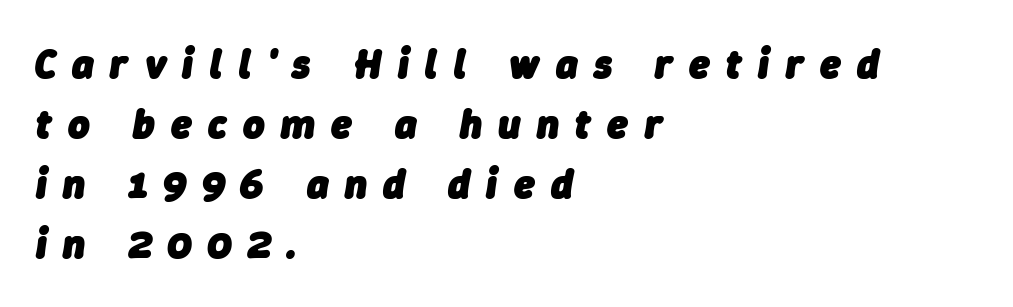
{"italic": "yes", "lean": "right", "slant_degrees": 9, "bold": "yes", "weight": "heavy", "width": "normal", "stroke_contrast": "low", "x_height": "medium", "monospaced": "no", "underline": "no", "align": "left", "line_spacing": "normal", "line_spacing_ratio": 1.46, "letter_spacing": "wide", "letter_spacing_em": 0.4, "glyph_px": 41}
